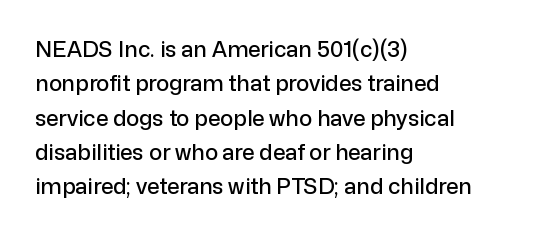
{"italic": "no", "underline": "no", "align": "left", "line_spacing": "normal", "line_spacing_ratio": 1.56, "letter_spacing": "normal", "letter_spacing_em": 0.0, "glyph_px": 22}
